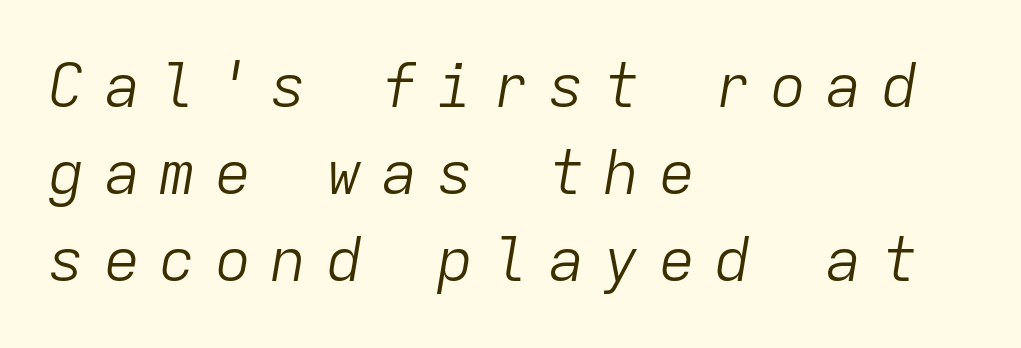
One-word summary of the alignment: left. The foot of each line stays bare and open. Each letter, wide or thin by design, is forced into the same width here. Ink coverage per letter is moderate at most. Successive baselines arrive at the customary interval.
